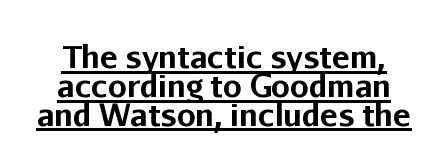
Students, note that the glyphs here touch the page at normal intervals. The type family on display is of the sans-serif kind. Here the designer chose a conventional face with non-uniform glyph widths. This is the regular roman posture of the typeface. Each line of the rendering has a horizontal stroke beneath the glyphs.
